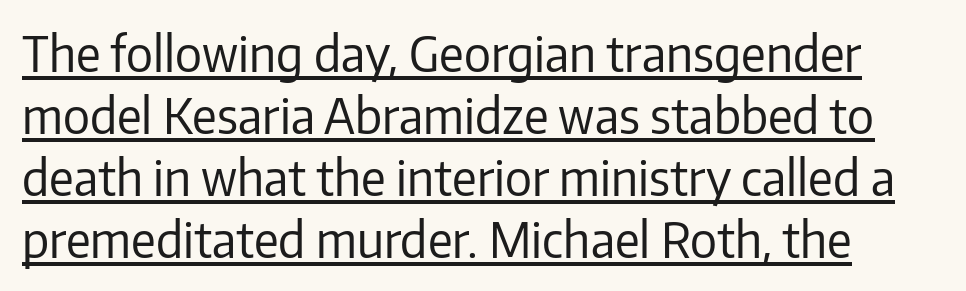
Which margin do the lines hug? The left one — the right edge is uneven. Grotesque or geometric, the face here clearly has no serifs. Proportional: the letters do not fall into vertical columns. A typesetter would mark this as roman, not italic.
